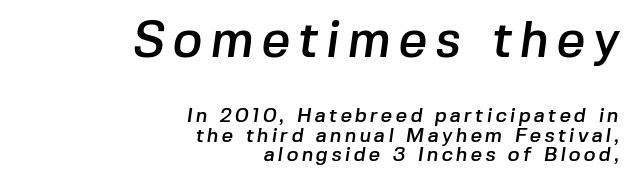
{"serif": "no", "width": "normal", "stroke_contrast": "low", "x_height": "medium", "monospaced": "no", "underline": "no", "align": "right", "line_spacing": "tight", "line_spacing_ratio": 0.97, "larger_block": "first", "size_ratio": 2.5, "glyph_px": 50}
